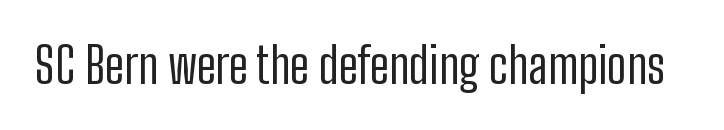
The image shows 49 px regular-weight, condensed sans-serif type, upright; set normal letter spacing, not underlined; low stroke contrast and a medium x-height.
